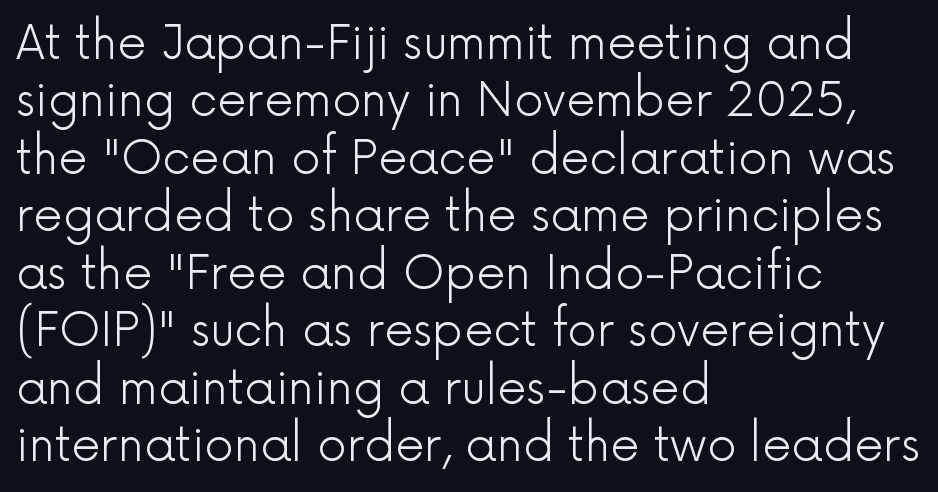
Q: Is the text bold? A: No.
Q: Is the text italic (slanted)? A: No, it is upright.
Q: Is the typeface a serif or a sans-serif typeface? A: Sans-serif.
Q: Is the text underlined? A: No.
Q: How is the paragraph aligned? A: Left-aligned.
Q: Is the spacing between letters normal or unusually wide? A: Normal.
Q: Is the spacing between lines tight, normal or loose? A: Normal.
Q: Width (condensed, normal, or wide)? A: Normal.
Q: x-height? A: Medium.
Q: Monospaced? A: No.
